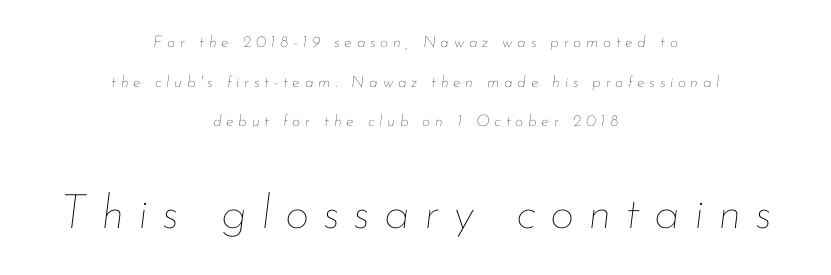
The image shows 48 px thin type, italic (leaning right); set centered, loose line spacing (2.47x), unusually wide letter spacing (+0.29 em), not underlined; the second (bottom) block is 3.0x larger; low stroke contrast and a small x-height.
